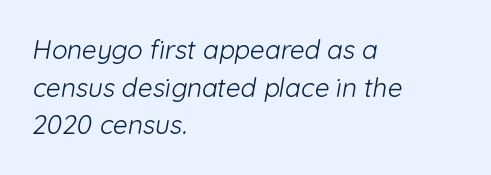
The zone under the glyphs is completely vacant. Short note: letters normally spaced. Vertically, the passage feels balanced, rows spaced as you'd expect. Think standard paragraph weight, or any step lighter than that.
